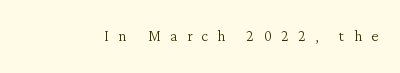
The image shows 20 px text type, upright; set unusually wide letter spacing (+0.46 em), not underlined.
